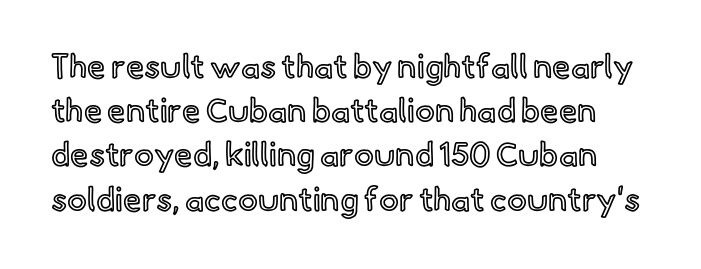
The image shows 33 px text type, upright; set normal line spacing (1.34x), normal letter spacing, not underlined; a small x-height.
